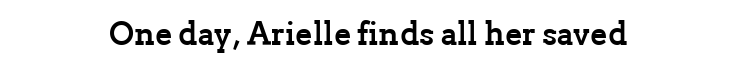
Q: Is the text bold? A: Yes.
Q: Is the text italic (slanted)? A: No, it is upright.
Q: Is the typeface a serif or a sans-serif typeface? A: Serif.
Q: Is the text underlined? A: No.
Q: How is the paragraph aligned? A: Centered.
Q: Is the spacing between letters normal or unusually wide? A: Normal.
Q: Width (condensed, normal, or wide)? A: Normal.
Q: Stroke contrast? A: Low.
Q: x-height? A: Medium.
Q: Monospaced? A: No.
